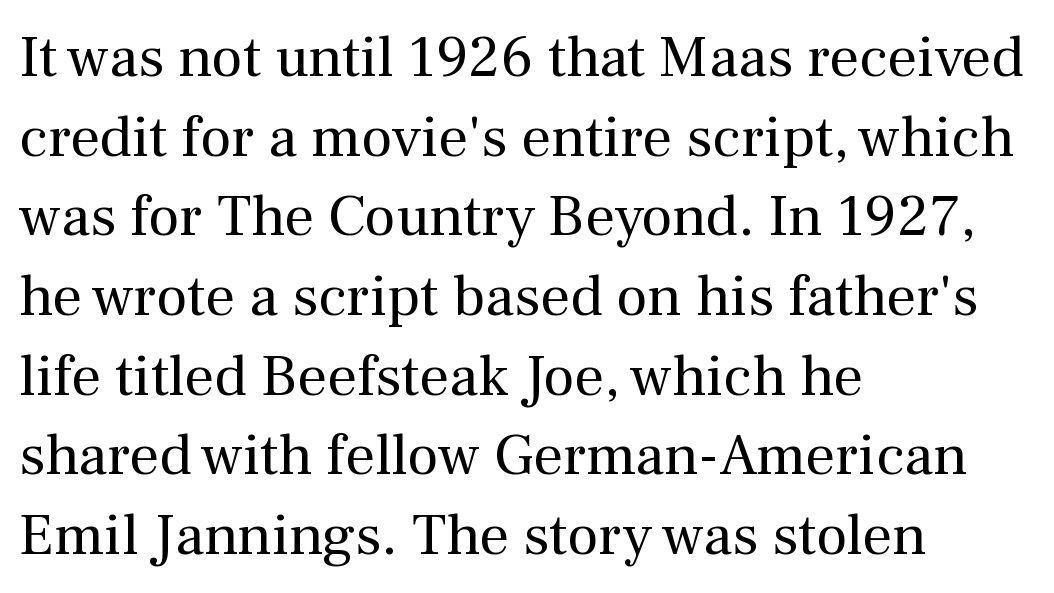
{"serif": "yes", "italic": "no", "bold": "no", "weight": "regular", "width": "normal", "stroke_contrast": "medium", "x_height": "medium", "monospaced": "no", "underline": "no", "align": "left", "line_spacing": "normal", "line_spacing_ratio": 1.35, "letter_spacing": "normal", "letter_spacing_em": 0.0, "glyph_px": 59}
